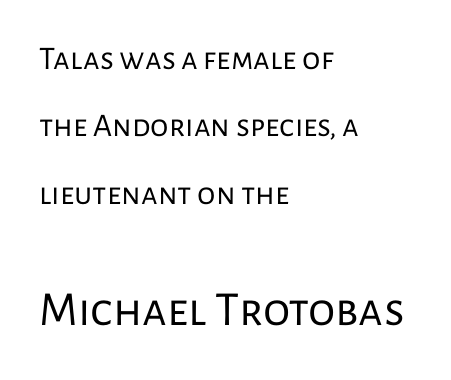
Q: Is the text bold? A: No.
Q: Is the text italic (slanted)? A: No, it is upright.
Q: Is the typeface a serif or a sans-serif typeface? A: Sans-serif.
Q: Is the text underlined? A: No.
Q: How is the paragraph aligned? A: Left-aligned.
Q: Is the spacing between letters normal or unusually wide? A: Normal.
Q: Is the spacing between lines tight, normal or loose? A: Loose.
Q: Which block of text is set in a larger size, the first (top) or the second (bottom)? A: The second (bottom) one.
Q: Width (condensed, normal, or wide)? A: Normal.
Q: Stroke contrast? A: Low.
Q: x-height? A: Medium.
Q: Monospaced? A: No.
